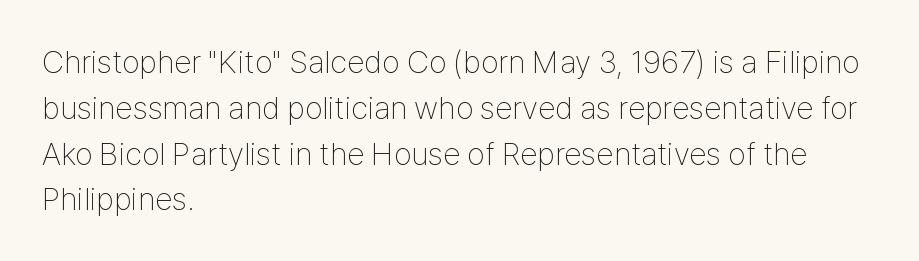
The image shows 32 px thin, condensed sans-serif type, upright; set left-aligned, normal line spacing (1.43x), normal letter spacing, not underlined; low stroke contrast and a medium x-height.
